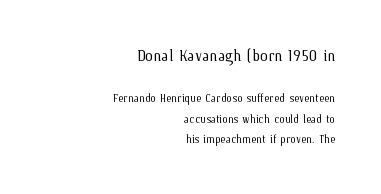
{"italic": "no", "bold": "no", "underline": "no", "align": "right", "line_spacing": "normal", "line_spacing_ratio": 1.46, "letter_spacing": "normal", "letter_spacing_em": 0.0, "larger_block": "first", "size_ratio": 1.43, "glyph_px": 20}
